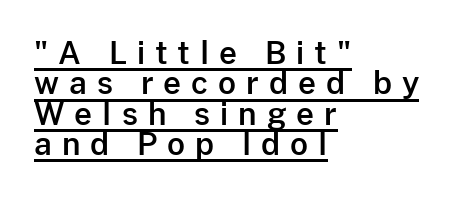
{"serif": "no", "italic": "no", "width": "normal", "stroke_contrast": "low", "x_height": "medium", "monospaced": "no", "underline": "yes", "align": "left", "line_spacing": "tight", "line_spacing_ratio": 0.98, "letter_spacing": "wide", "letter_spacing_em": 0.32, "glyph_px": 31}
